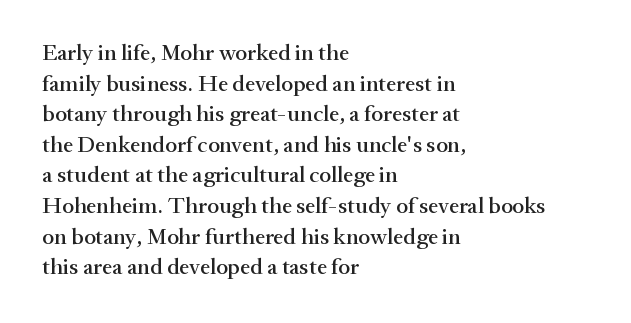
The image shows 23 px text type, upright; set left-aligned, normal line spacing (1.33x), normal letter spacing, not underlined.
